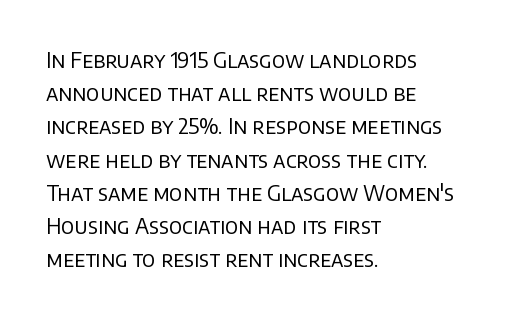
{"italic": "no", "bold": "no", "underline": "no", "align": "left", "line_spacing": "normal", "line_spacing_ratio": 1.58, "letter_spacing": "normal", "letter_spacing_em": 0.0, "glyph_px": 21}
